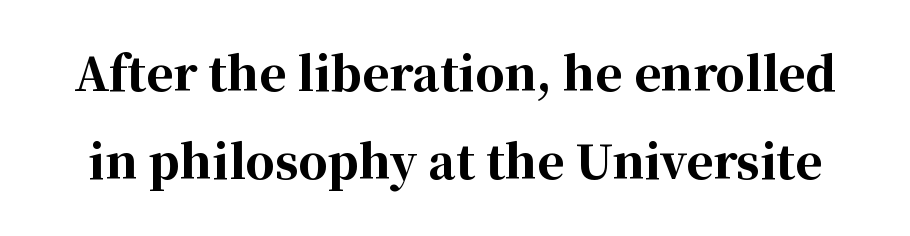
The image shows 46 px bold serif type, upright; set loose line spacing (1.92x), normal letter spacing, not underlined; high stroke contrast and a medium x-height.
